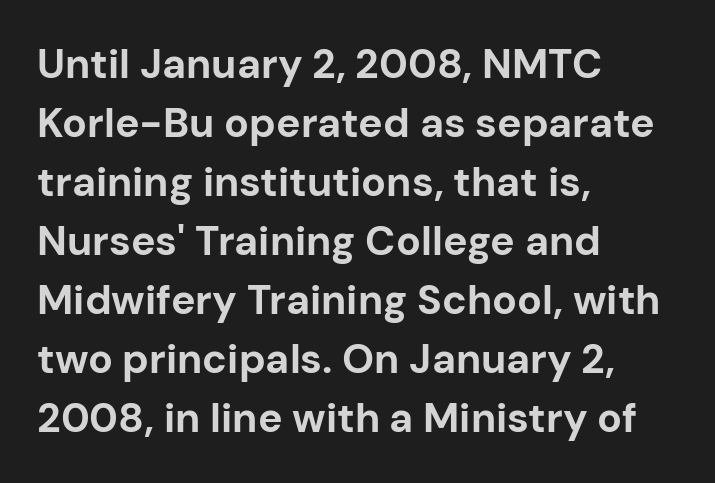
Q: Is the text bold? A: Yes.
Q: Is the text italic (slanted)? A: No, it is upright.
Q: Is the typeface a serif or a sans-serif typeface? A: Sans-serif.
Q: Is the text underlined? A: No.
Q: How is the paragraph aligned? A: Left-aligned.
Q: Is the spacing between letters normal or unusually wide? A: Normal.
Q: Is the spacing between lines tight, normal or loose? A: Normal.
Q: Width (condensed, normal, or wide)? A: Normal.
Q: Stroke contrast? A: Low.
Q: x-height? A: Medium.
Q: Monospaced? A: No.
